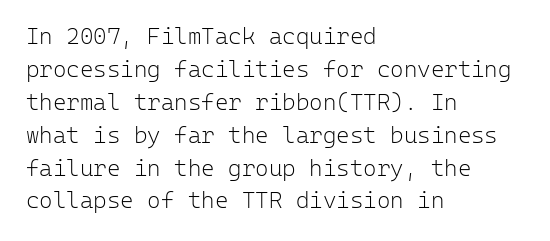
The image shows 23 px text type, upright; set left-aligned, normal line spacing (1.43x), normal letter spacing, not underlined.
